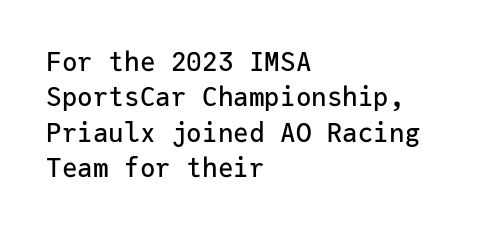
The passage shown stacks its lines at a standard gap. These lines stack with their left ends in a neat column. A roman cut, with each character standing at attention. Caption: standard tracking, unaltered. Words float on clear page, feet unadorned.
